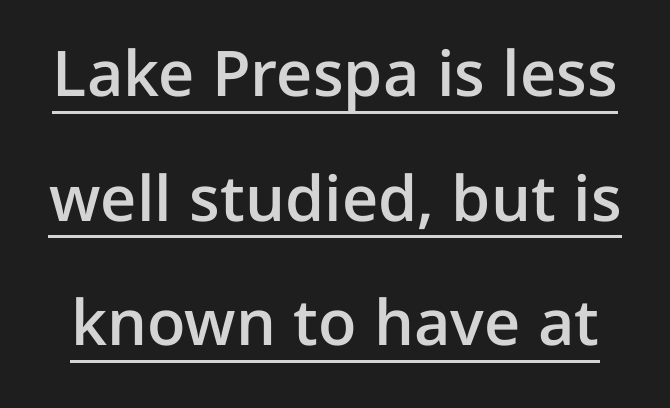
The font's upright variant was chosen for this text. Moderately thickened strokes mark this as semibold type. A typesetter would call this zero additional tracking. Rows of type keep a wide berth in the vertical direction.
